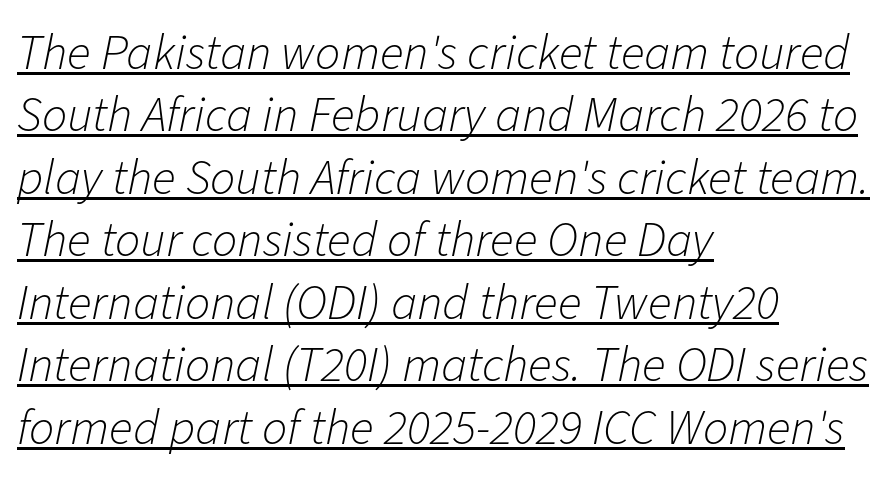
{"italic": "yes", "lean": "right", "slant_degrees": 11, "bold": "no", "weight": "light", "width": "normal", "stroke_contrast": "low", "x_height": "medium", "monospaced": "no", "underline": "yes", "align": "left", "line_spacing": "normal", "line_spacing_ratio": 1.25, "letter_spacing": "normal", "letter_spacing_em": 0.0, "glyph_px": 50}
